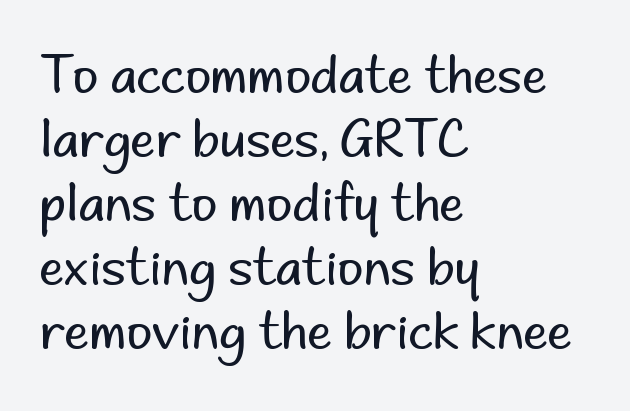
If you drew a line through each stem, it would be perfectly vertical. The type family on display is of the sans-serif kind. In terms of leading, this rendering sits right in the middle. Here the glyphs are tracked normally, forming tight word shapes. The baseline area is clear.
